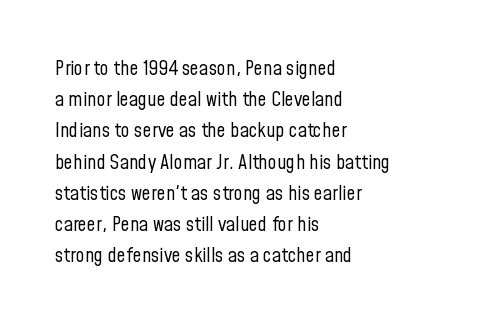
{"italic": "no", "bold": "no", "underline": "no", "align": "left", "line_spacing": "normal", "line_spacing_ratio": 1.56, "letter_spacing": "normal", "letter_spacing_em": 0.0, "glyph_px": 20}
